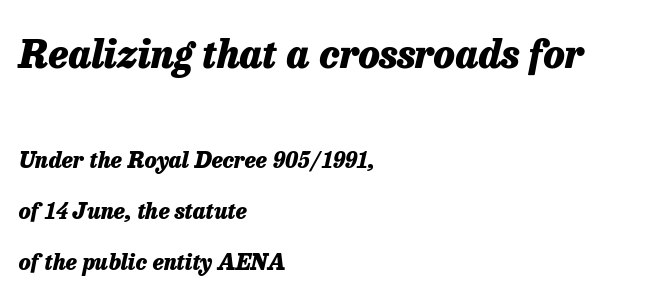
{"italic": "yes", "lean": "right", "slant_degrees": 13, "bold": "yes", "weight": "heavy", "width": "normal", "stroke_contrast": "low", "x_height": "medium", "monospaced": "no", "underline": "no", "align": "left", "line_spacing": "loose", "line_spacing_ratio": 2.31, "letter_spacing": "normal", "letter_spacing_em": 0.0, "larger_block": "first", "size_ratio": 1.77, "glyph_px": 39}
